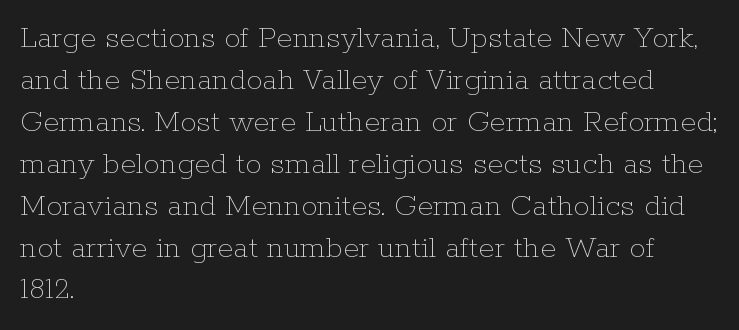
{"italic": "no", "bold": "no", "weight": "thin", "width": "normal", "stroke_contrast": "low", "x_height": "medium", "monospaced": "no", "underline": "no", "align": "left", "line_spacing": "normal", "line_spacing_ratio": 1.27, "letter_spacing": "normal", "letter_spacing_em": 0.0, "glyph_px": 33}
